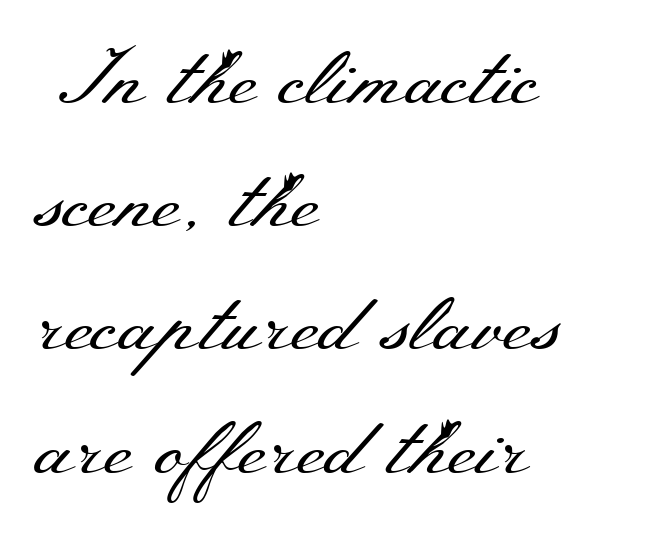
A typesetter would call this leading conventional body-copy spacing. Just letters on the line, the space beneath them empty. Spacing verdict: proportional, widths tailored to each character.
